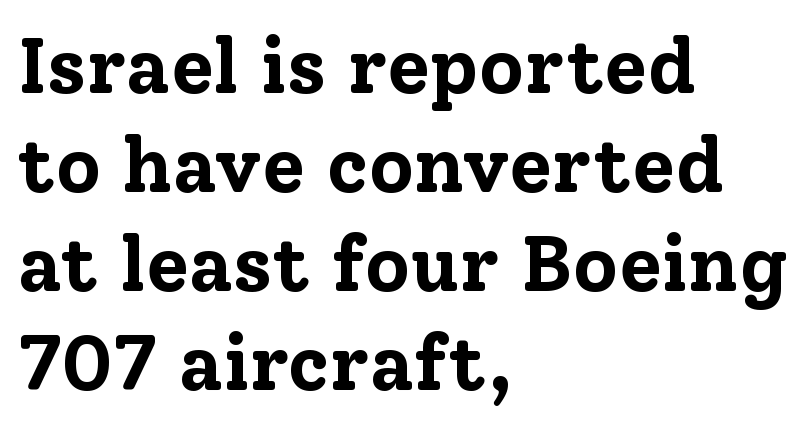
The image shows 78 px bold serif type, upright; set left-aligned, normal line spacing (1.27x), normal letter spacing, not underlined; low stroke contrast and a medium x-height.
